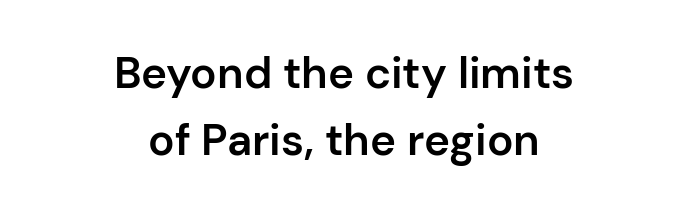
{"serif": "no", "italic": "no", "bold": "semi", "weight": "semibold", "width": "normal", "stroke_contrast": "low", "x_height": "medium", "monospaced": "no", "underline": "no", "align": "center", "line_spacing": "normal", "line_spacing_ratio": 1.53, "letter_spacing": "normal", "letter_spacing_em": 0.0, "glyph_px": 44}
